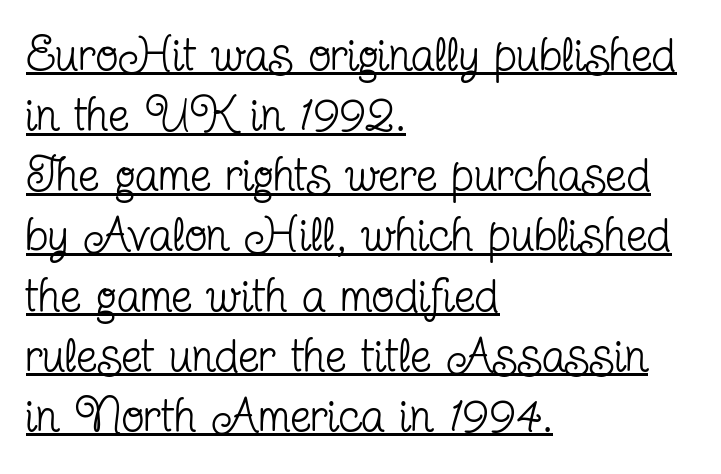
Line starts are locked; line ends wander. On a weight scale, this lands at 450 or below. This rendering features underlined lettering. Posture: vertical. Regarding leading, the lines here are spaced in the standard way. Varying glyph widths throughout — classic text-font behaviour.
